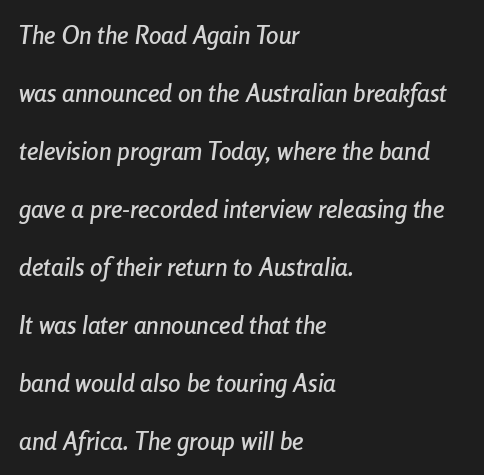
The image shows 25 px text type, italic (leaning right); set left-aligned, loose line spacing (2.32x), normal letter spacing, not underlined.
